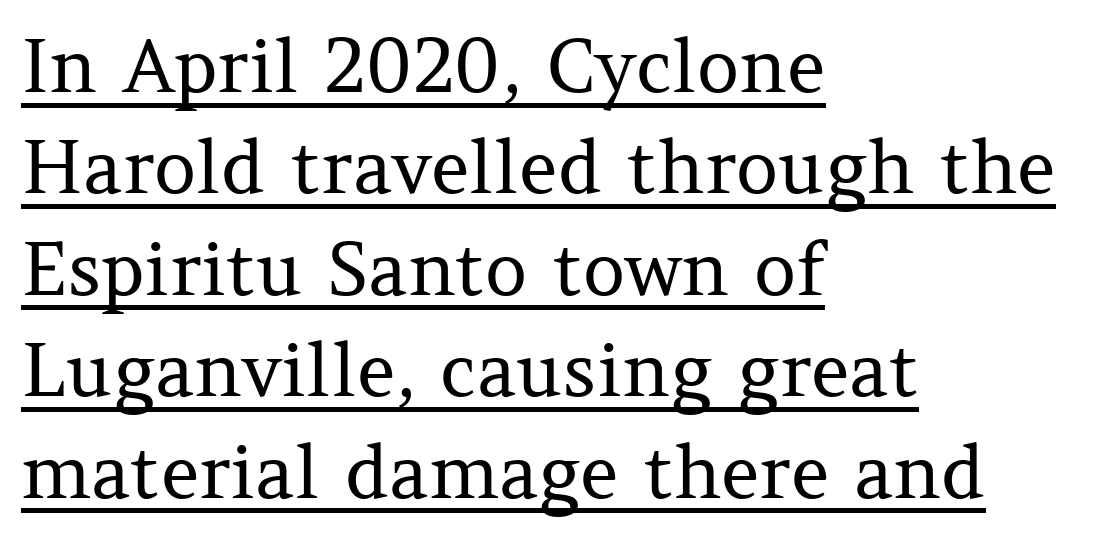
The glyphs are accompanied by a horizontal stroke just below them. Students, observe: this is what conventionally led text looks like. The rendering uses natural spacing where letterforms have individual widths. These lines stack with their left ends in a neat column.
